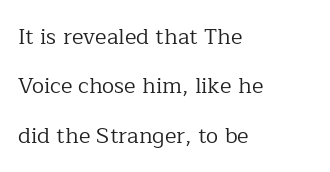
The image shows 22 px text type, upright; set left-aligned, loose line spacing (2.24x), normal letter spacing, not underlined.
